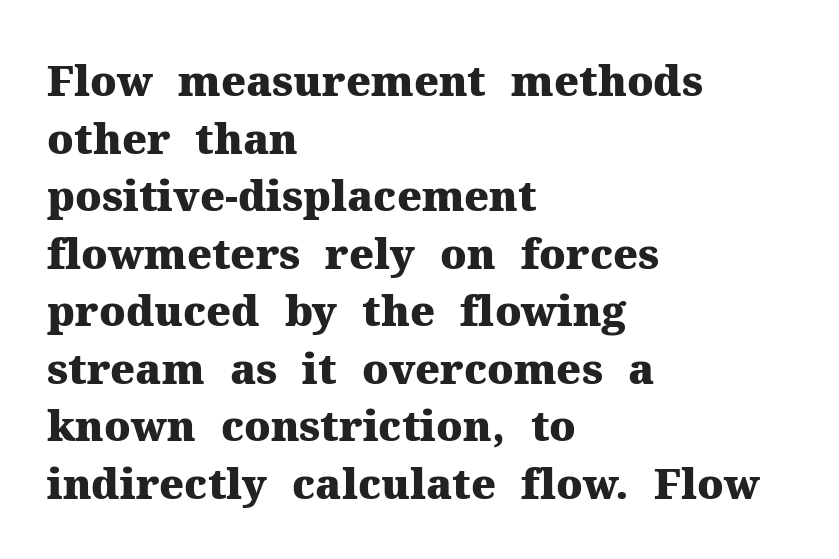
How are the letters spaced? Ordinarily, with no added tracking. Students, observe: this is what conventionally led text looks like. The glyphs have the mass of a bold cut. Do the letters lean? They stand straight. Spacing verdict: proportional, widths tailored to each character.
